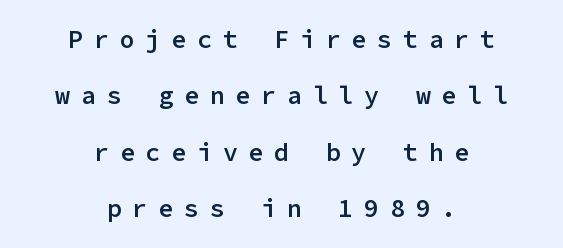
{"italic": "no", "bold": "semi", "underline": "no", "align": "center", "line_spacing": "loose", "line_spacing_ratio": 2.26, "letter_spacing": "wide", "letter_spacing_em": 0.43, "glyph_px": 25}
